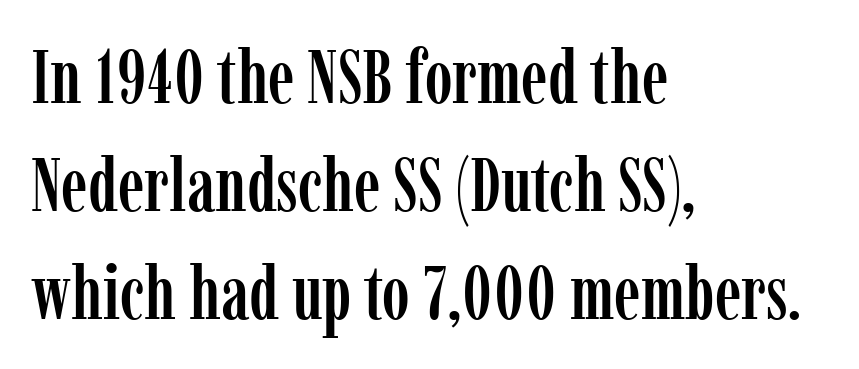
Between one letter and the next there's only the usual sliver of space. This sample is left-justified, so line endings fall wherever the words run out. Ordinary non-slanted type is in use. The face used here is proportionally spaced, like ordinary book or web type. In terms of leading, this rendering sits right in the middle.
